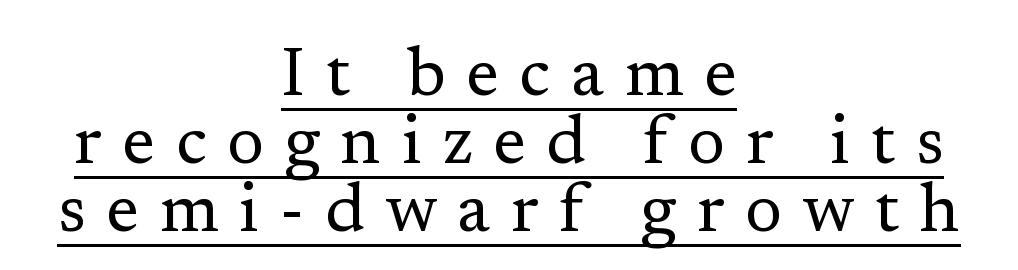
{"serif": "yes", "italic": "no", "bold": "no", "weight": "regular", "width": "normal", "stroke_contrast": "low", "x_height": "medium", "monospaced": "no", "underline": "yes", "align": "center", "line_spacing": "tight", "line_spacing_ratio": 1.0, "letter_spacing": "wide", "letter_spacing_em": 0.3, "glyph_px": 68}
